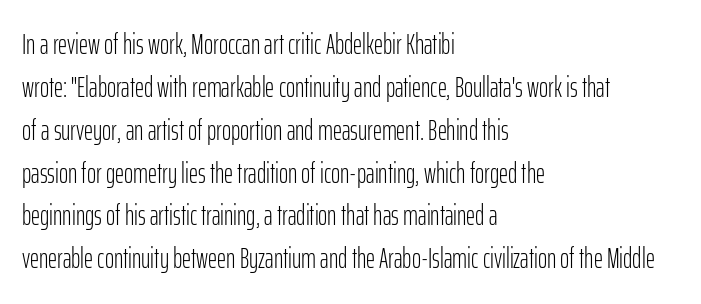
Does the leading feel generous? No, just average. This reads as an unemphasized weight, regular at the heaviest. You could not count columns in this text — the font is proportionally spaced. This is roman type, the default non-slanted kind.
